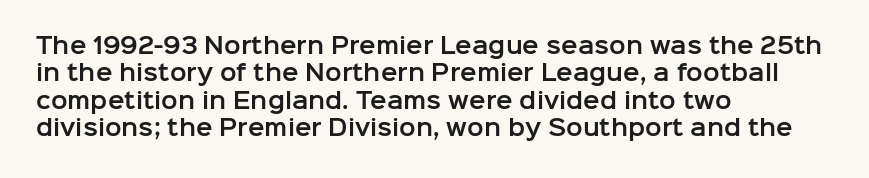
Q: Is the text italic (slanted)? A: No, it is upright.
Q: Is the text underlined? A: No.
Q: How is the paragraph aligned? A: Left-aligned.
Q: Is the spacing between letters normal or unusually wide? A: Normal.
Q: Is the spacing between lines tight, normal or loose? A: Normal.
